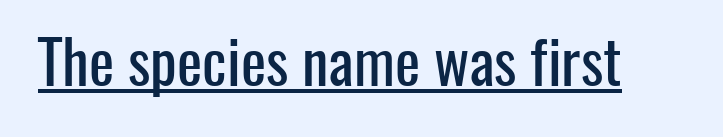
The image shows 60 px condensed sans-serif type, upright; set normal letter spacing, underlined; low stroke contrast and a medium x-height.
